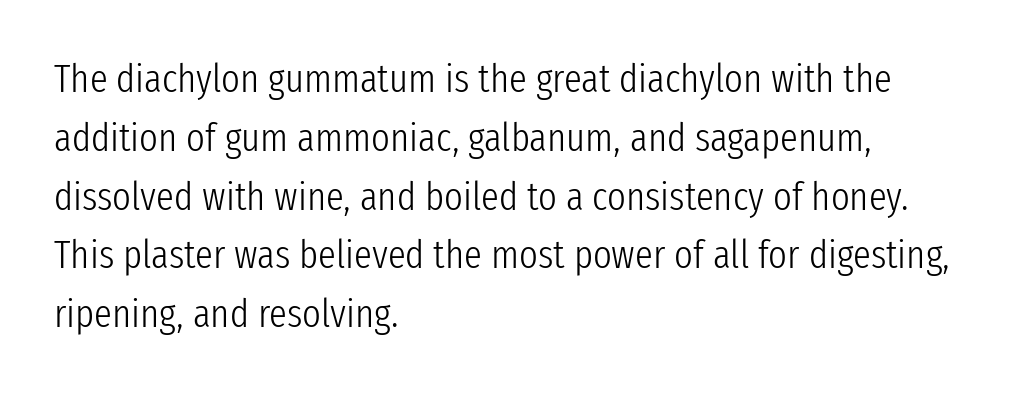
The image shows 40 px light, condensed sans-serif type, upright; set left-aligned, normal line spacing (1.47x), normal letter spacing, not underlined; low stroke contrast and a medium x-height.
